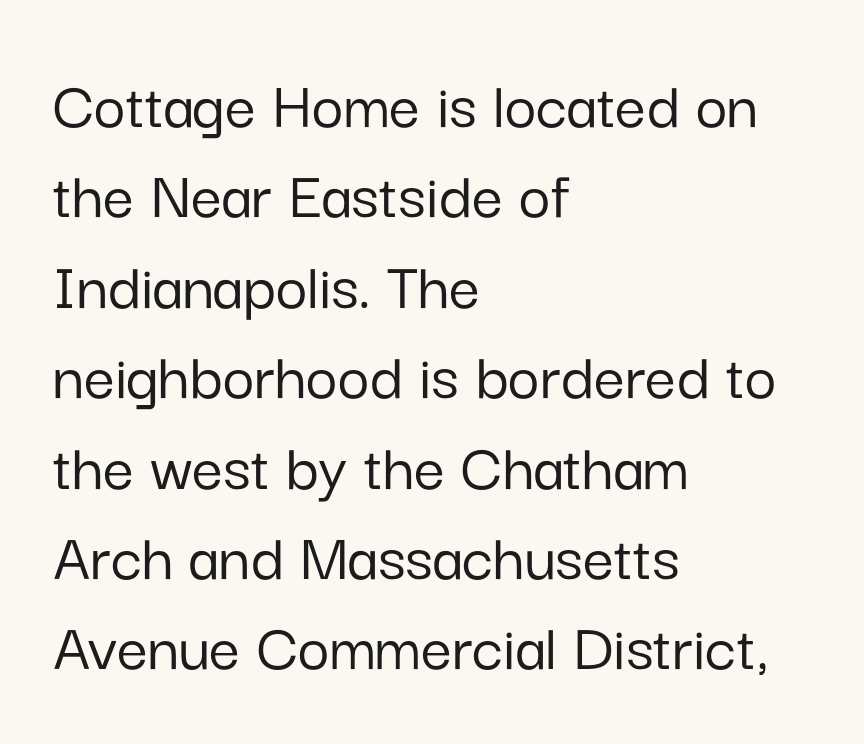
Normally led — the rows are evenly, conventionally spaced. The rendering keeps characters at their native spacing. Is there any slant? The stems are plumb. The lines in this sample share a left origin and differ only in where they stop. The rendering shows plain stroke endings on the letterforms — a sans-serif design.
